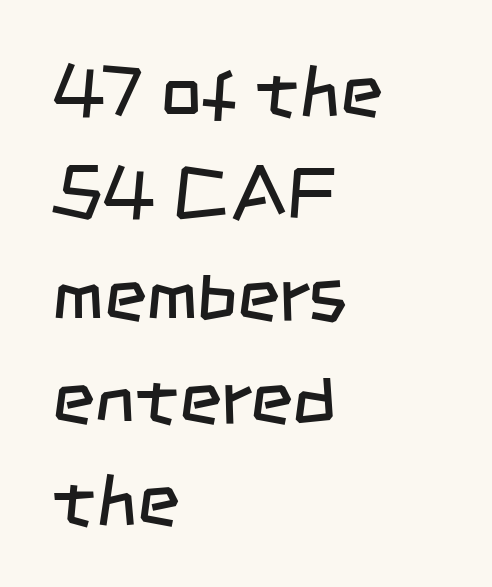
{"serif": "no", "bold": "no", "weight": "regular", "width": "condensed", "stroke_contrast": "low", "x_height": "large", "monospaced": "no", "underline": "no", "align": "left", "line_spacing": "normal", "line_spacing_ratio": 1.4, "letter_spacing": "normal", "letter_spacing_em": 0.0, "glyph_px": 73}
